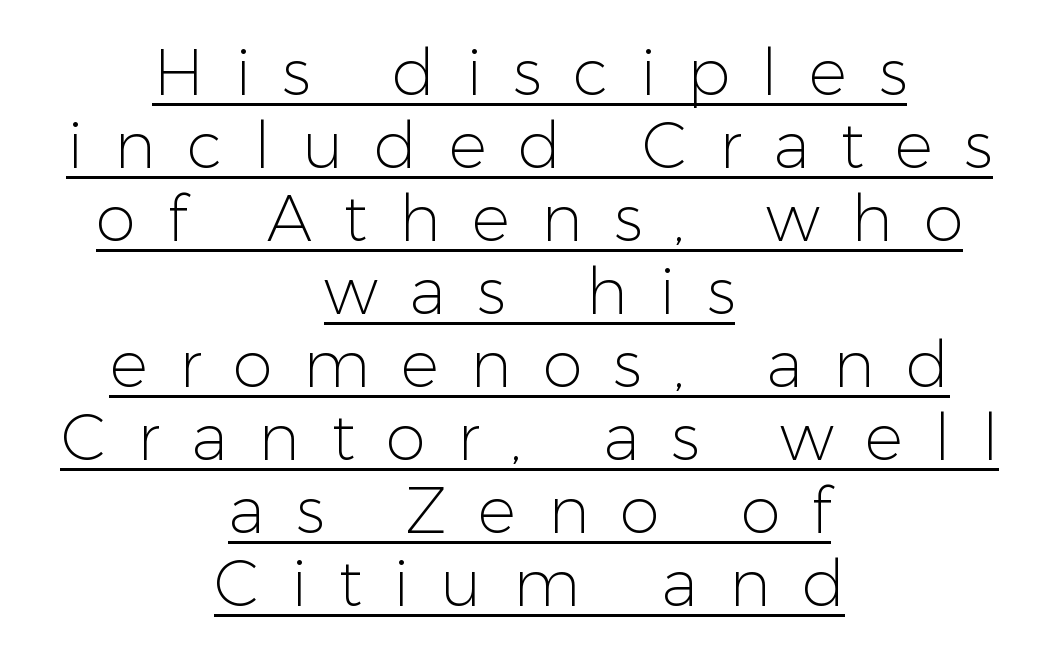
Q: Is the text bold? A: No.
Q: Is the text italic (slanted)? A: No, it is upright.
Q: Is the typeface a serif or a sans-serif typeface? A: Sans-serif.
Q: Is the text underlined? A: Yes.
Q: How is the paragraph aligned? A: Centered.
Q: Is the spacing between letters normal or unusually wide? A: Unusually wide.
Q: Is the spacing between lines tight, normal or loose? A: Tight.
Q: Width (condensed, normal, or wide)? A: Normal.
Q: Stroke contrast? A: Low.
Q: x-height? A: Medium.
Q: Monospaced? A: No.
